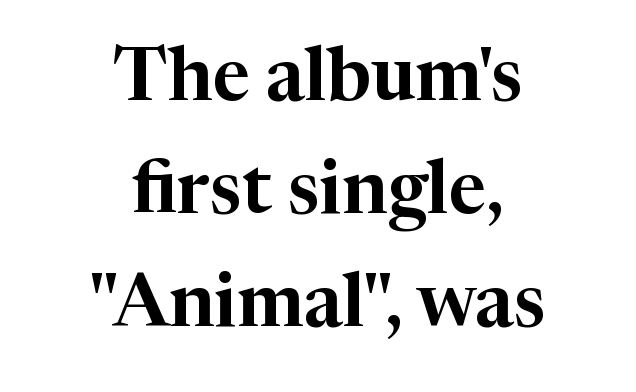
Q: Is the text italic (slanted)? A: No, it is upright.
Q: Is the typeface a serif or a sans-serif typeface? A: Serif.
Q: Is the text underlined? A: No.
Q: How is the paragraph aligned? A: Centered.
Q: Is the spacing between letters normal or unusually wide? A: Normal.
Q: Is the spacing between lines tight, normal or loose? A: Normal.
Q: Width (condensed, normal, or wide)? A: Normal.
Q: Stroke contrast? A: High.
Q: x-height? A: Medium.
Q: Monospaced? A: No.
